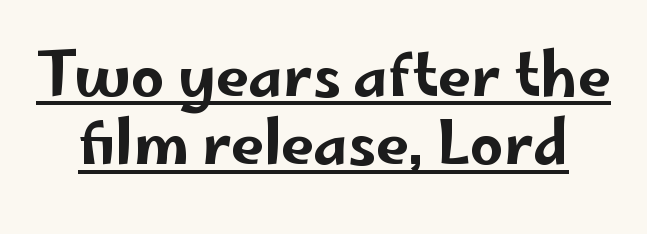
Caption: standard tracking, unaltered. The specimen reads as upright at a glance. Proportional: the letters do not fall into vertical columns. Type style note: lacks serifs. The string is rendered with underlining switched on.
